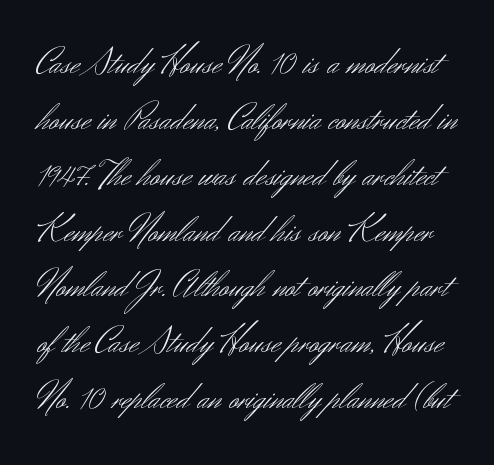
Q: Is the text bold? A: No.
Q: Is the text italic (slanted)? A: Yes.
Q: Is the typeface a serif or a sans-serif typeface? A: Sans-serif.
Q: Is the text underlined? A: No.
Q: Is the spacing between letters normal or unusually wide? A: Normal.
Q: Is the spacing between lines tight, normal or loose? A: Normal.
Q: Width (condensed, normal, or wide)? A: Normal.
Q: Stroke contrast? A: Medium.
Q: x-height? A: Small.
Q: Monospaced? A: No.
